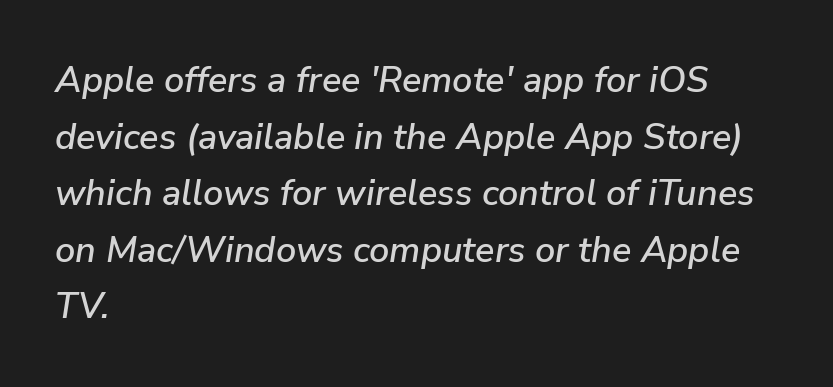
Q: Is the text italic (slanted)? A: Yes, it leans right by about 9 degrees.
Q: Is the text underlined? A: No.
Q: How is the paragraph aligned? A: Left-aligned.
Q: Is the spacing between letters normal or unusually wide? A: Normal.
Q: Is the spacing between lines tight, normal or loose? A: Normal.
Q: Width (condensed, normal, or wide)? A: Normal.
Q: Stroke contrast? A: Low.
Q: x-height? A: Medium.
Q: Monospaced? A: No.
